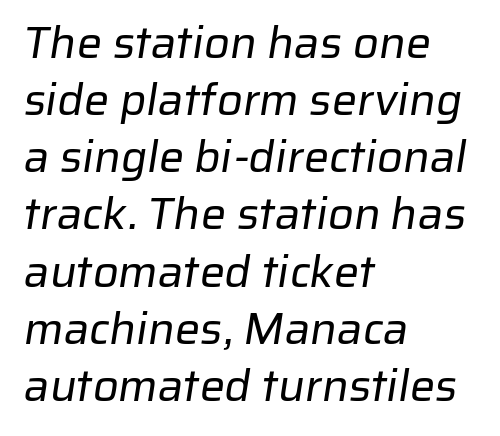
Q: Is the text bold? A: No.
Q: Is the typeface a serif or a sans-serif typeface? A: Sans-serif.
Q: Is the text underlined? A: No.
Q: How is the paragraph aligned? A: Left-aligned.
Q: Is the spacing between letters normal or unusually wide? A: Normal.
Q: Is the spacing between lines tight, normal or loose? A: Normal.
Q: Width (condensed, normal, or wide)? A: Normal.
Q: Stroke contrast? A: Low.
Q: x-height? A: Medium.
Q: Monospaced? A: No.
